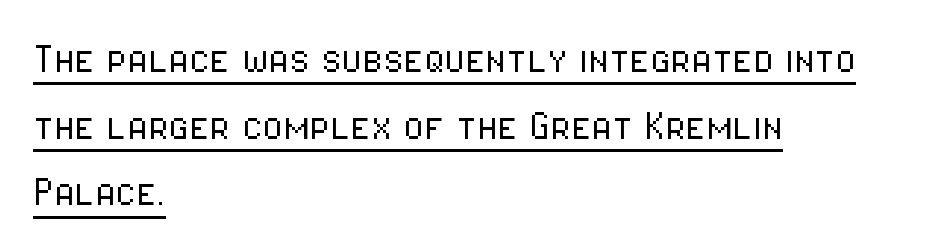
Does the leading feel generous? No, just average. Quick note: underline on. Nothing unusual about the tracking: characters are spaced as the font intends. This sample uses an upright cut, with every glyph sitting square on the baseline. The letters advance in unequal steps, a hallmark of proportional type.
